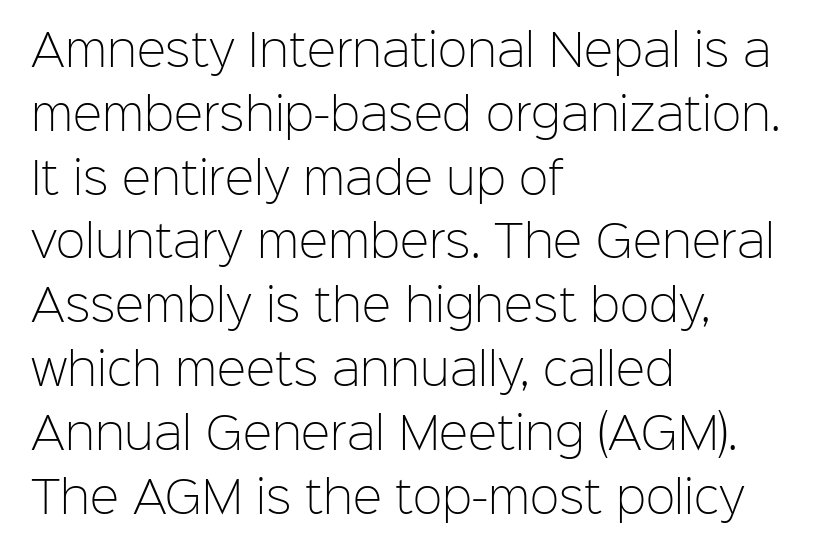
{"serif": "no", "italic": "no", "bold": "no", "weight": "light", "width": "normal", "stroke_contrast": "low", "x_height": "medium", "monospaced": "no", "underline": "no", "align": "left", "line_spacing": "normal", "line_spacing_ratio": 1.45, "letter_spacing": "normal", "letter_spacing_em": 0.0, "glyph_px": 44}
